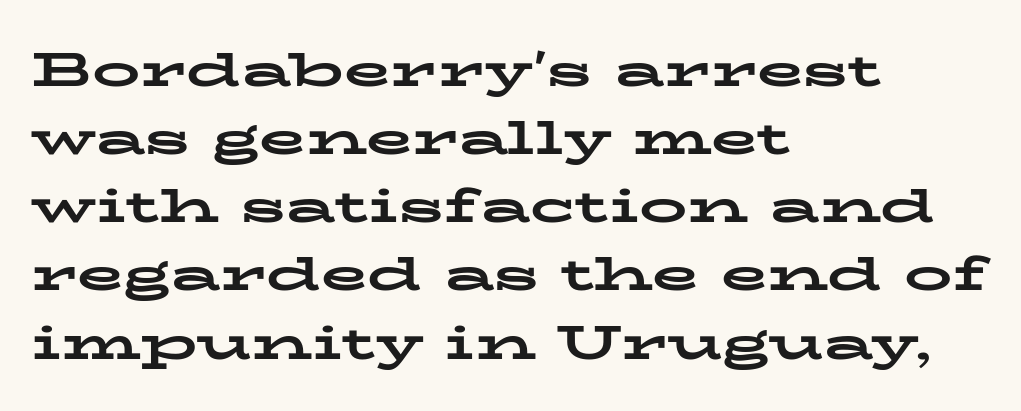
{"serif": "yes", "italic": "no", "bold": "yes", "weight": "bold", "width": "wide", "stroke_contrast": "low", "x_height": "medium", "monospaced": "no", "underline": "no", "align": "left", "line_spacing": "normal", "line_spacing_ratio": 1.42, "letter_spacing": "normal", "letter_spacing_em": 0.0, "glyph_px": 48}
